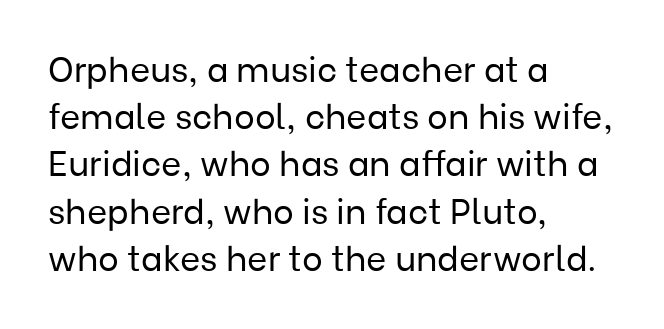
{"serif": "no", "italic": "no", "bold": "no", "weight": "regular", "width": "normal", "stroke_contrast": "low", "x_height": "medium", "monospaced": "no", "underline": "no", "align": "left", "line_spacing": "normal", "line_spacing_ratio": 1.35, "letter_spacing": "normal", "letter_spacing_em": 0.0, "glyph_px": 35}
